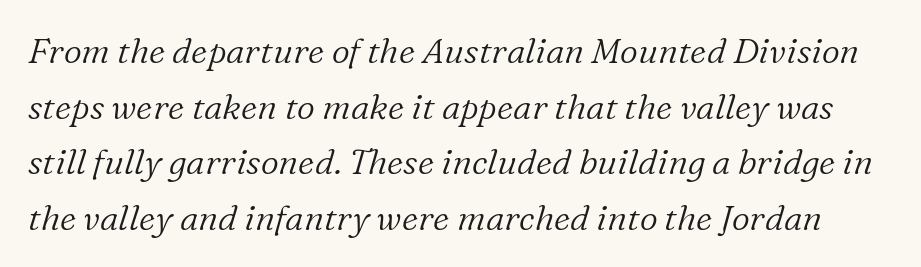
The image shows 35 px light serif type, italic (leaning right); set normal line spacing (1.59x), normal letter spacing, not underlined; low stroke contrast and a medium x-height.
